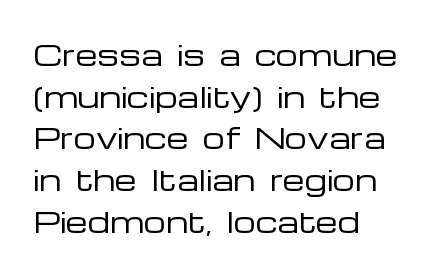
{"serif": "no", "italic": "no", "bold": "no", "weight": "regular", "width": "wide", "stroke_contrast": "low", "x_height": "medium", "monospaced": "no", "underline": "no", "align": "left", "line_spacing": "normal", "line_spacing_ratio": 1.49, "letter_spacing": "normal", "letter_spacing_em": 0.0, "glyph_px": 28}
